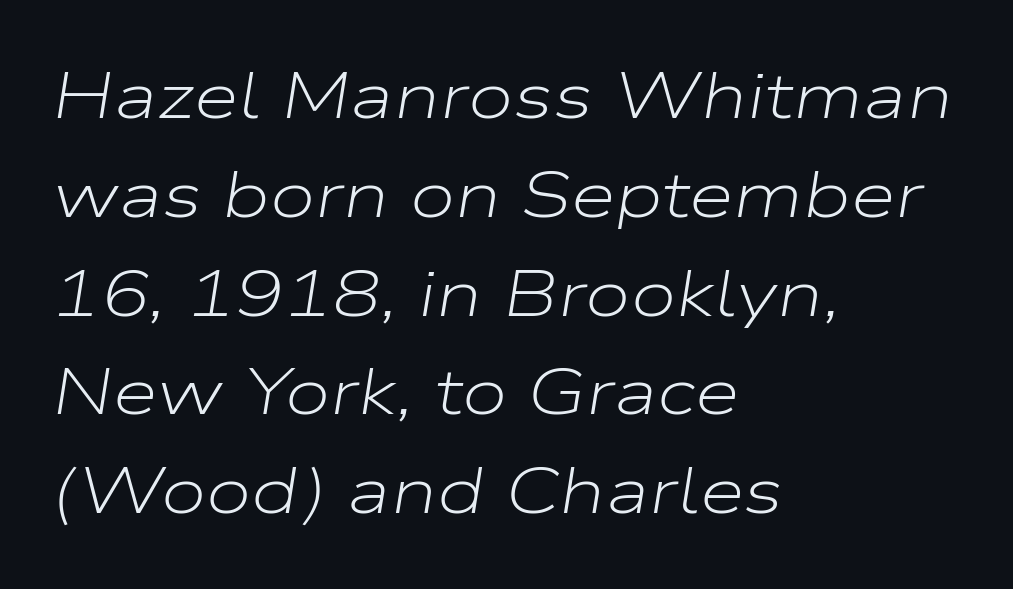
Spacing verdict: proportional, widths tailored to each character. Stems here are at most as thick as an everyday book face. Alignment: flush left. One glance says typical: line gaps are just what's usual.
